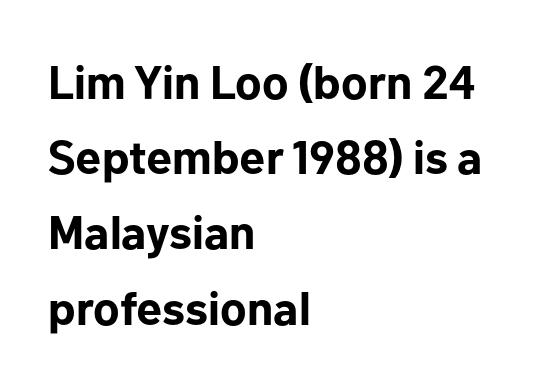
{"serif": "no", "italic": "no", "bold": "yes", "weight": "bold", "width": "normal", "stroke_contrast": "low", "x_height": "medium", "monospaced": "no", "underline": "no", "align": "left", "line_spacing": "normal", "line_spacing_ratio": 1.6, "letter_spacing": "normal", "letter_spacing_em": 0.0, "glyph_px": 47}
